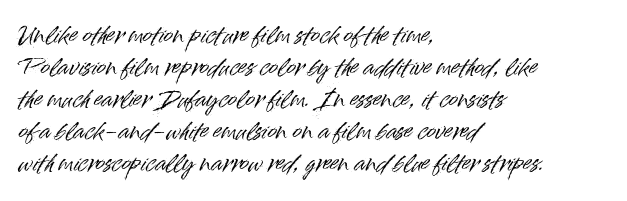
{"underline": "no", "align": "left", "line_spacing": "normal", "line_spacing_ratio": 1.45, "letter_spacing": "normal", "letter_spacing_em": 0.0, "glyph_px": 22}
